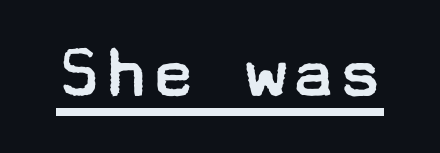
Q: Is the text bold? A: No.
Q: Is the text italic (slanted)? A: No, it is upright.
Q: Is the typeface a serif or a sans-serif typeface? A: Sans-serif.
Q: Is the text underlined? A: Yes.
Q: Is the spacing between letters normal or unusually wide? A: Normal.
Q: Width (condensed, normal, or wide)? A: Wide.
Q: Stroke contrast? A: Low.
Q: x-height? A: Medium.
